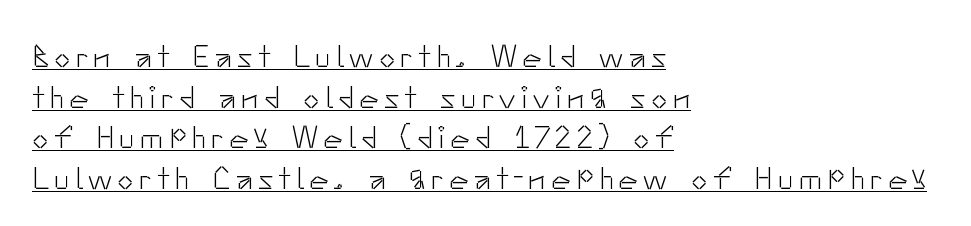
Does a line run under the words? Yes, clearly. These lines are rendered in a variable-pitch font. The specimen reads as upright at a glance. The paragraph shown leans on its left margin. Grotesque or geometric, the face here clearly has no serifs. The rows are spaced the way most documents space them.
